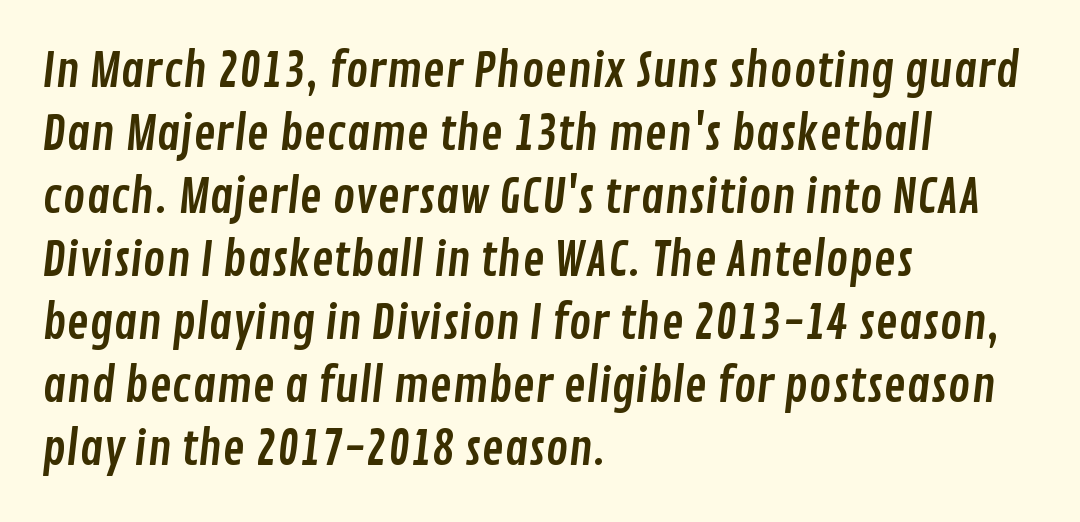
{"serif": "no", "width": "condensed", "stroke_contrast": "low", "x_height": "medium", "monospaced": "no", "underline": "no", "align": "left", "line_spacing": "normal", "line_spacing_ratio": 1.34, "letter_spacing": "normal", "letter_spacing_em": 0.0, "glyph_px": 47}
